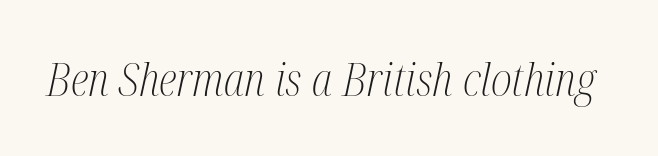
Observe the lean: these are italic letterforms. The glyphs in this specimen are seriffed. Each row of text sits above clean, open space. The tracking reads as untouched default to a designer's eye.
